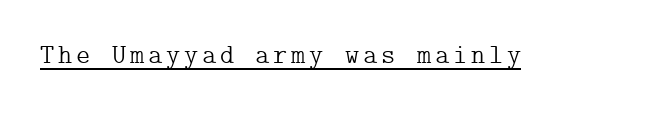
This is not heavy type; no bold has been used. A roman cut, with each character standing at attention. Is there an underline? Yes — a line sits under the letters.
